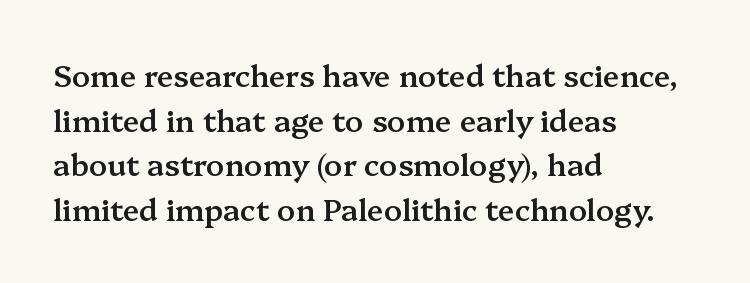
The image shows 30 px semibold serif type, upright; set left-aligned, normal line spacing (1.49x), normal letter spacing, not underlined; medium stroke contrast and a medium x-height.
